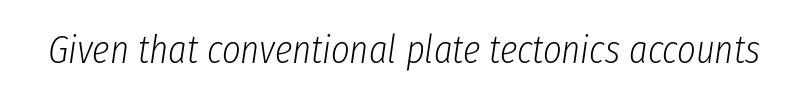
Words float on clear page, feet unadorned. No heavy texture on the line: the type isn't bold. The letters sit at their default tracking, neither squeezed nor spread. The whole block is typeset with a tilt. The face used here is proportionally spaced, like ordinary book or web type.
